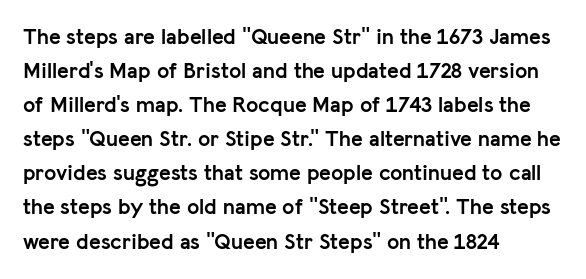
Q: Is the text bold? A: Yes.
Q: Is the text italic (slanted)? A: No, it is upright.
Q: Is the text underlined? A: No.
Q: How is the paragraph aligned? A: Left-aligned.
Q: Is the spacing between letters normal or unusually wide? A: Normal.
Q: Is the spacing between lines tight, normal or loose? A: Normal.
